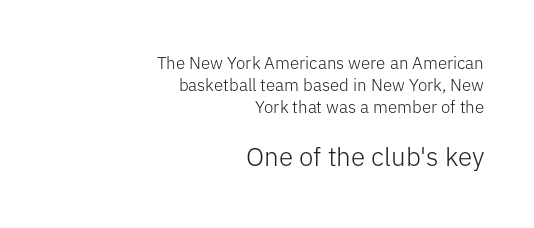
{"italic": "no", "bold": "no", "underline": "no", "align": "right", "line_spacing": "normal", "line_spacing_ratio": 1.3, "letter_spacing": "normal", "letter_spacing_em": 0.0, "larger_block": "second", "size_ratio": 1.53, "glyph_px": 26}
